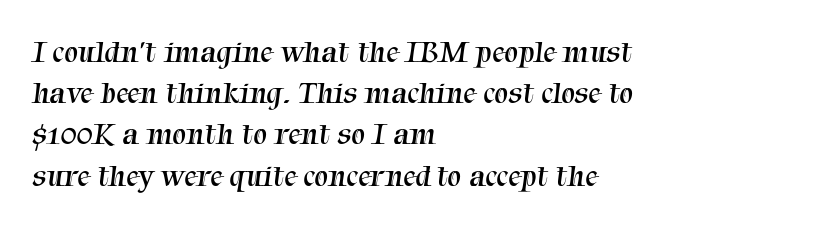
Any mark beneath the type? The region is blank. Each word holds together tightly as a unit, with standard inter-letter gaps. To sum up the face: it has serifs. The rendering uses natural spacing where letterforms have individual widths. The weight would be labelled regular, book, light, or lighter still.
